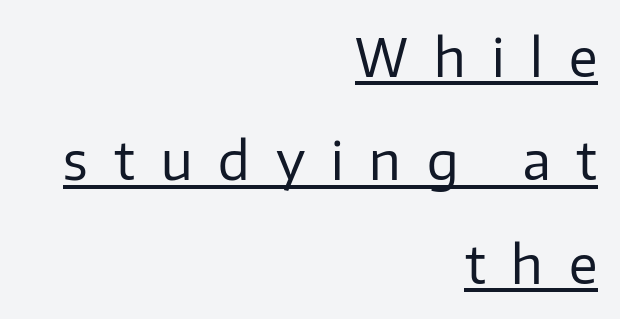
The image shows 52 px regular-weight sans-serif type, upright; set right-aligned, loose line spacing (1.99x), unusually wide letter spacing (+0.5 em), underlined; low stroke contrast and a medium x-height.
